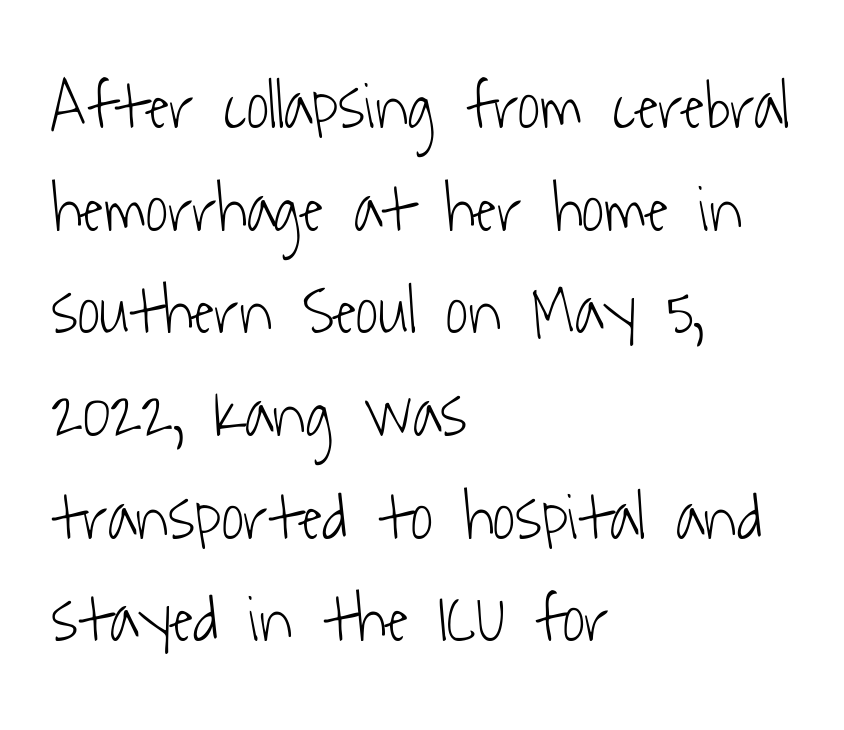
Q: Is the text bold? A: No.
Q: Is the typeface a serif or a sans-serif typeface? A: Sans-serif.
Q: Is the text underlined? A: No.
Q: How is the paragraph aligned? A: Left-aligned.
Q: Is the spacing between letters normal or unusually wide? A: Normal.
Q: Is the spacing between lines tight, normal or loose? A: Normal.
Q: Width (condensed, normal, or wide)? A: Condensed.
Q: Stroke contrast? A: Low.
Q: x-height? A: Medium.
Q: Monospaced? A: No.
